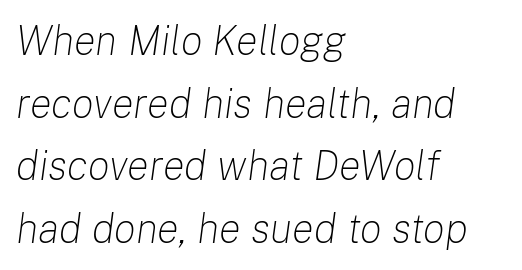
There is no visible air inserted between adjacent glyphs. Decoration check: the copy has no underline. Is the type slanted? Yes — the strokes lean at a clear angle. These lines are rendered in a variable-pitch font. Each stroke keeps to a modest, everyday thickness or less. Notice how the passage keeps a crisp vertical edge on the left only.
